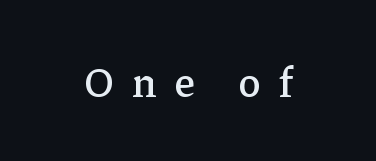
{"serif": "yes", "italic": "no", "width": "normal", "stroke_contrast": "low", "x_height": "medium", "monospaced": "no", "underline": "no", "letter_spacing": "wide", "letter_spacing_em": 0.42, "glyph_px": 42}
